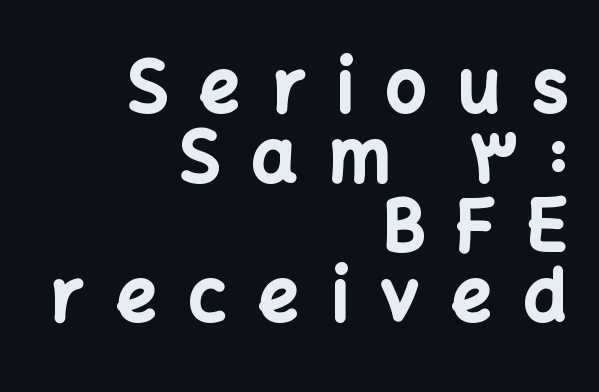
Q: Is the text bold? A: Yes.
Q: Is the text italic (slanted)? A: No, it is upright.
Q: Is the typeface a serif or a sans-serif typeface? A: Sans-serif.
Q: Is the text underlined? A: No.
Q: How is the paragraph aligned? A: Right-aligned.
Q: Is the spacing between letters normal or unusually wide? A: Unusually wide.
Q: Is the spacing between lines tight, normal or loose? A: Tight.
Q: Width (condensed, normal, or wide)? A: Normal.
Q: Stroke contrast? A: Low.
Q: x-height? A: Medium.
Q: Monospaced? A: No.
